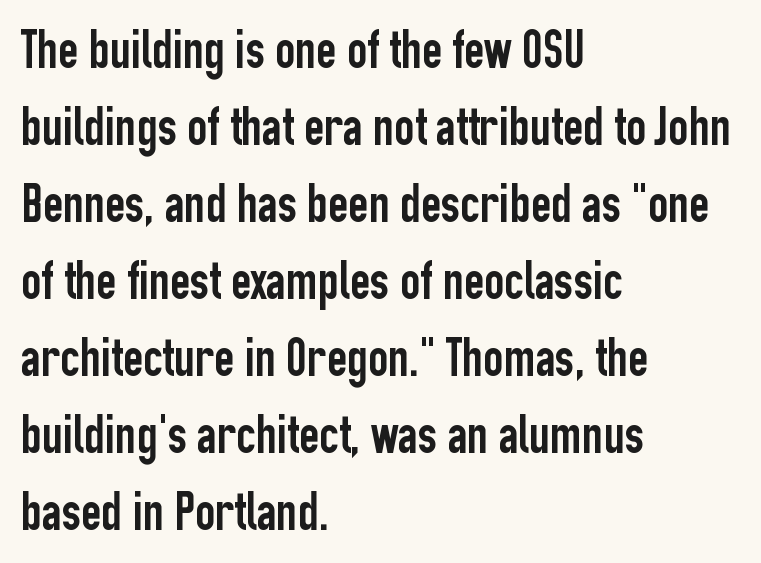
You can tell from the bare stems that sans-serif type was used. Plain, unruled lines of type. In terms of posture, this sample is upright. If you drew a ruler down the left edge, every line would touch it. The rendering uses natural spacing where letterforms have individual widths. Baseline-to-baseline distance is the conventional proportion of letter height.
